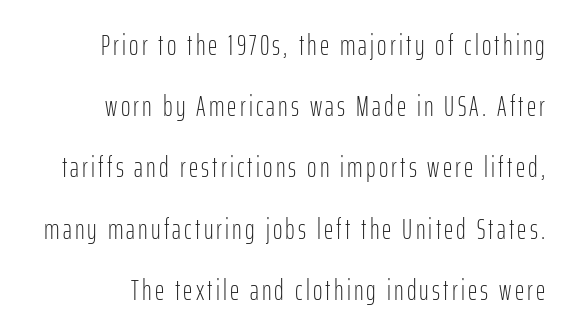
Plain, unruled lines of type. Weight: in the light-to-regular range. Posture: straight, roman, zero tilt. Leftover space on each line is placed entirely before the opening word. Nothing sits at the stroke ends, so this counts as sans-serif.
